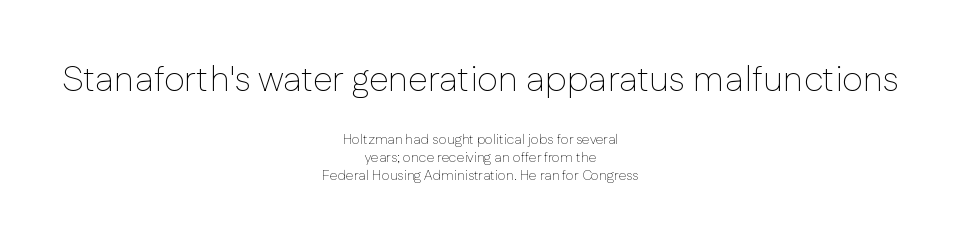
{"serif": "no", "italic": "no", "bold": "no", "weight": "thin", "width": "normal", "stroke_contrast": "low", "x_height": "medium", "monospaced": "no", "underline": "no", "align": "center", "line_spacing": "normal", "line_spacing_ratio": 1.29, "letter_spacing": "normal", "letter_spacing_em": 0.0, "larger_block": "first", "size_ratio": 2.57, "glyph_px": 36}
